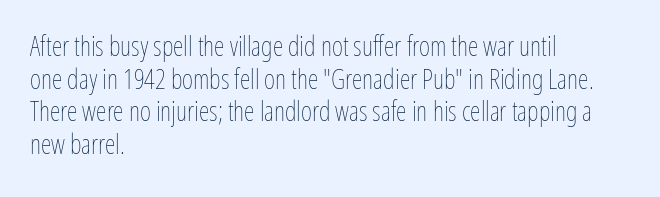
What stands out about the letter spacing? Nothing — it is the standard amount. This is not heavy type; no bold has been used. Just letters on the line, the space beneath them empty. Notice how the stems are strictly vertical — no italics here. This rendering uses left alignment, leaving the right contour irregular.
